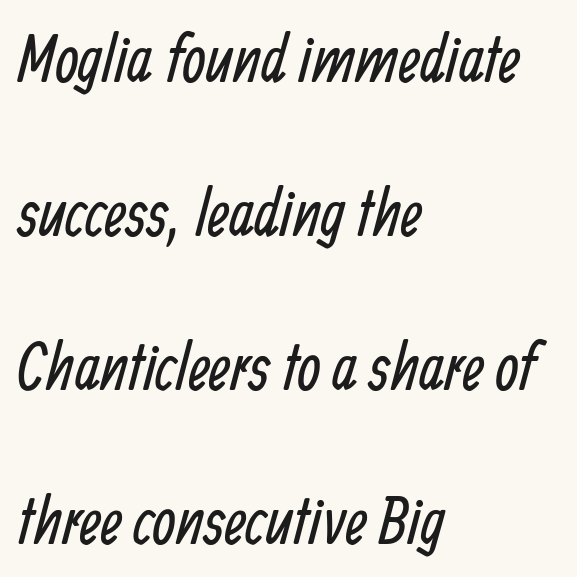
Q: Is the text bold? A: No.
Q: Is the typeface a serif or a sans-serif typeface? A: Sans-serif.
Q: Is the text underlined? A: No.
Q: How is the paragraph aligned? A: Left-aligned.
Q: Is the spacing between letters normal or unusually wide? A: Normal.
Q: Is the spacing between lines tight, normal or loose? A: Loose.
Q: Width (condensed, normal, or wide)? A: Condensed.
Q: Stroke contrast? A: Low.
Q: x-height? A: Medium.
Q: Monospaced? A: No.
